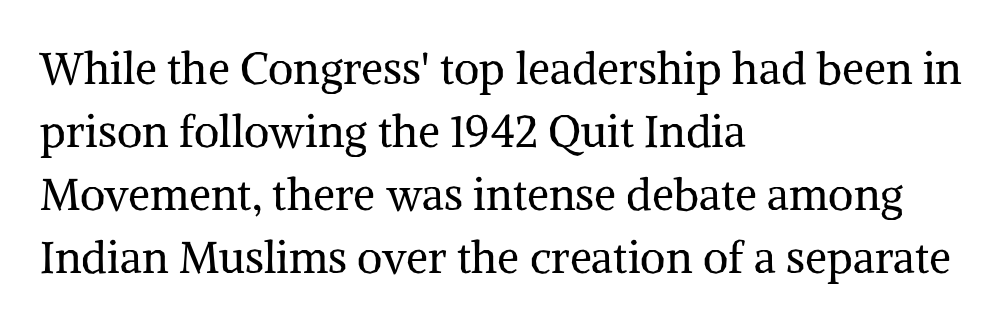
{"serif": "yes", "italic": "no", "bold": "no", "weight": "regular", "width": "normal", "stroke_contrast": "medium", "x_height": "medium", "monospaced": "no", "underline": "no", "align": "left", "line_spacing": "normal", "line_spacing_ratio": 1.43, "letter_spacing": "normal", "letter_spacing_em": 0.0, "glyph_px": 44}
